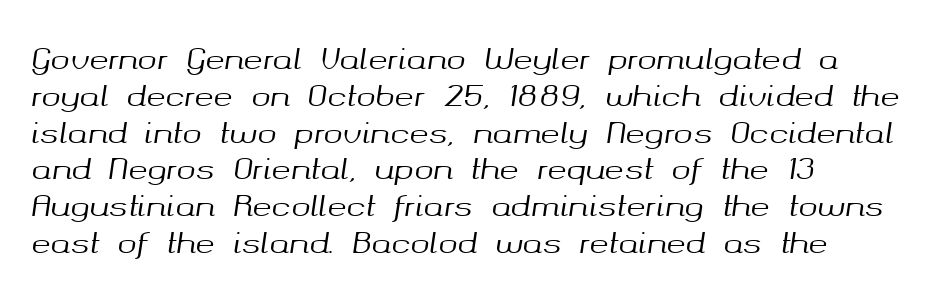
{"italic": "yes", "lean": "right", "slant_degrees": 8, "width": "normal", "stroke_contrast": "medium", "x_height": "medium", "monospaced": "no", "underline": "no", "align": "left", "line_spacing": "normal", "line_spacing_ratio": 1.27, "letter_spacing": "normal", "letter_spacing_em": 0.0, "glyph_px": 29}
